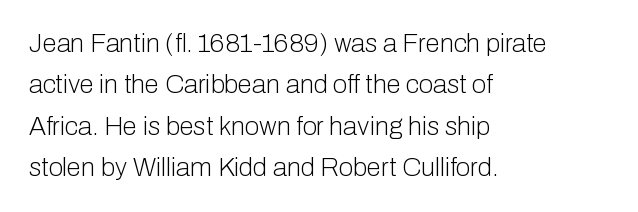
Q: Is the text bold? A: No.
Q: Is the text italic (slanted)? A: No, it is upright.
Q: Is the text underlined? A: No.
Q: How is the paragraph aligned? A: Left-aligned.
Q: Is the spacing between letters normal or unusually wide? A: Normal.
Q: Is the spacing between lines tight, normal or loose? A: Normal.
